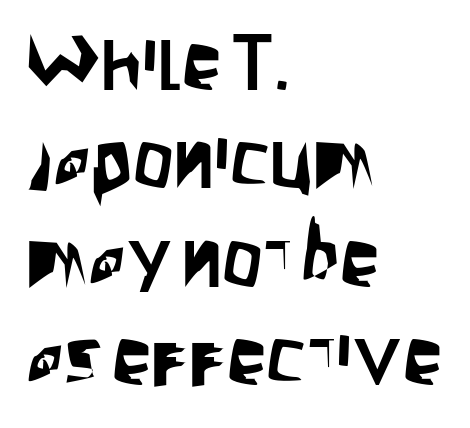
Q: Is the text italic (slanted)? A: No, it is upright.
Q: Is the typeface a serif or a sans-serif typeface? A: Sans-serif.
Q: Is the text underlined? A: No.
Q: How is the paragraph aligned? A: Left-aligned.
Q: Is the spacing between letters normal or unusually wide? A: Normal.
Q: Width (condensed, normal, or wide)? A: Condensed.
Q: Stroke contrast? A: Low.
Q: x-height? A: Large.
Q: Monospaced? A: No.
